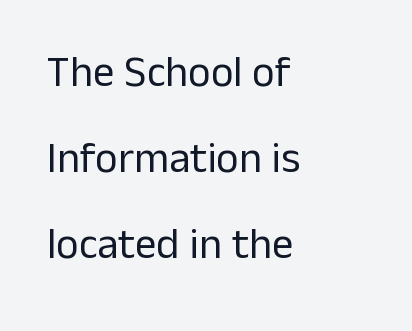
The image shows 43 px regular-weight sans-serif type, upright; set left-aligned, loose line spacing (2.0x), normal letter spacing, not underlined; low stroke contrast and a medium x-height.
